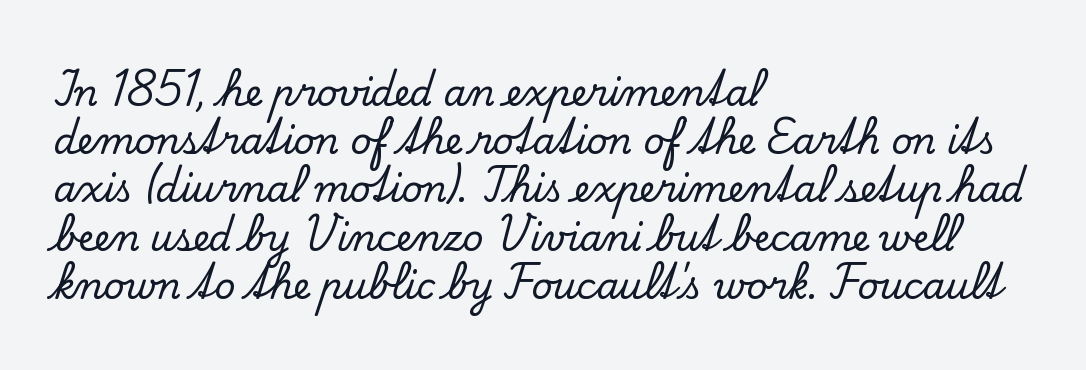
{"serif": "yes", "width": "normal", "stroke_contrast": "low", "x_height": "small", "monospaced": "no", "underline": "no", "align": "left", "line_spacing": "normal", "line_spacing_ratio": 1.34, "letter_spacing": "normal", "letter_spacing_em": 0.0, "glyph_px": 36}
